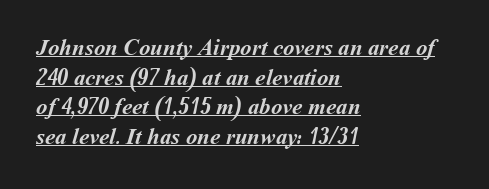
The image shows 23 px bold type; set left-aligned, normal line spacing (1.29x), normal letter spacing, underlined.
